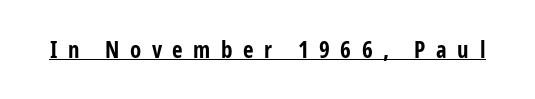
The glyphs have the mass of a bold cut. Here the glyphs are tracked loosely, breaking word shapes into spaced letters. A roman cut, with each character standing at attention. The string is rendered with underlining switched on.
